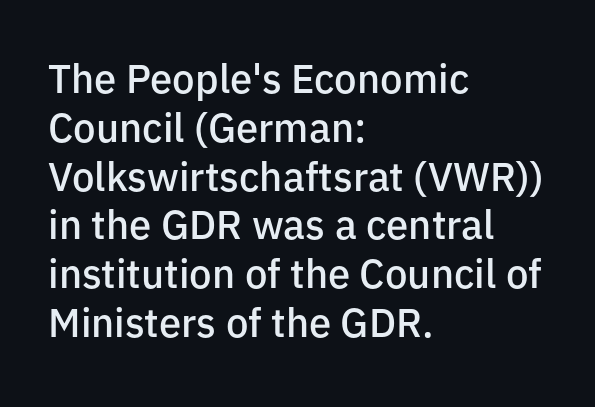
The image shows 40 px semibold sans-serif type, upright; set left-aligned, line spacing 1.22x, normal letter spacing, not underlined; low stroke contrast and a medium x-height.
